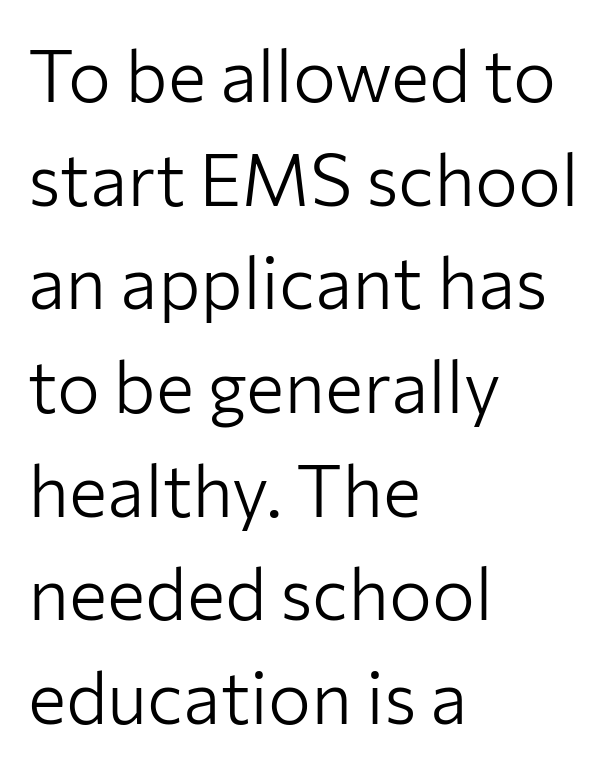
The gap between lines stays unmarked. Caption: multi-line text, flush left, ragged right. Italic: no, the glyphs are upright roman. This sample uses a sans-serif face.
